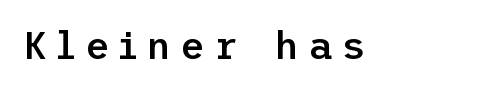
The image shows 38 px semibold sans-serif type, upright; set unusually wide letter spacing (+0.23 em), not underlined; low stroke contrast and a medium x-height.
